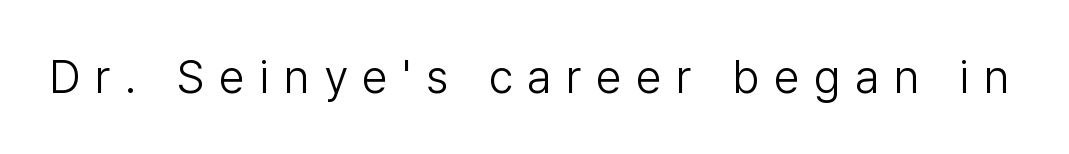
The text was rendered using a sans face with plain stroke endings. The lettering holds an erect, upright posture throughout. Plain, unruled lines of type. The font is comparable to plain body text, perhaps lighter. Look at the tracking — it's clearly loosened, letters drifting apart.
